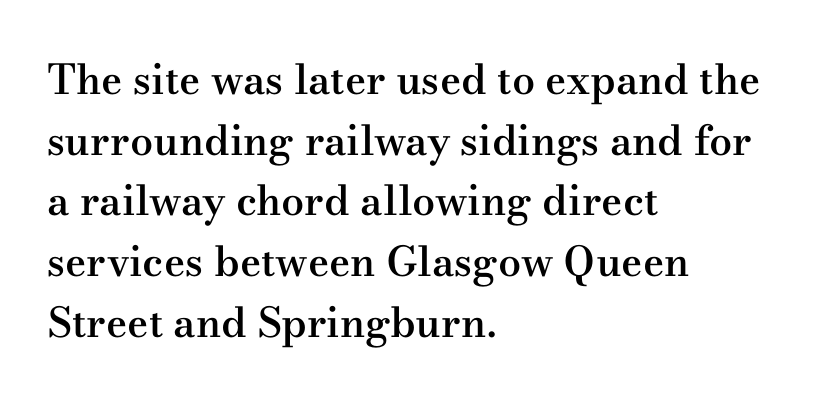
{"serif": "yes", "italic": "no", "bold": "semi", "weight": "semibold", "width": "wide", "stroke_contrast": "medium", "x_height": "small", "monospaced": "no", "underline": "no", "align": "left", "line_spacing": "normal", "line_spacing_ratio": 1.48, "letter_spacing": "normal", "letter_spacing_em": 0.0, "glyph_px": 41}
